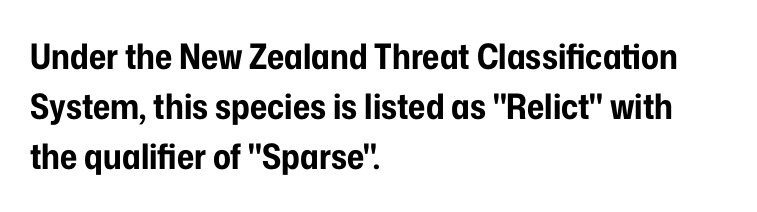
The image shows 35 px bold, condensed sans-serif type, upright; set left-aligned, normal line spacing (1.43x), normal letter spacing, not underlined; low stroke contrast and a medium x-height.
